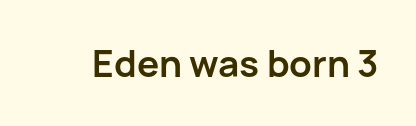
The image shows 37 px semibold sans-serif type, upright; set normal letter spacing, not underlined; low stroke contrast and a medium x-height.
